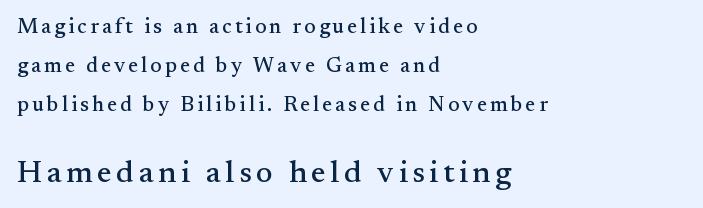
{"serif": "yes", "italic": "no", "width": "normal", "stroke_contrast": "medium", "x_height": "small", "monospaced": "no", "underline": "no", "align": "left", "line_spacing_ratio": 1.86, "larger_block": "second", "size_ratio": 1.48, "glyph_px": 31}
